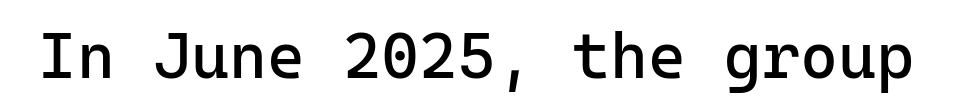
Q: Is the text bold? A: No.
Q: Is the text italic (slanted)? A: No, it is upright.
Q: Is the typeface a serif or a sans-serif typeface? A: Sans-serif.
Q: Is the text underlined? A: No.
Q: Is the spacing between letters normal or unusually wide? A: Normal.
Q: Width (condensed, normal, or wide)? A: Normal.
Q: Stroke contrast? A: Low.
Q: x-height? A: Medium.
Q: Monospaced? A: Yes.
